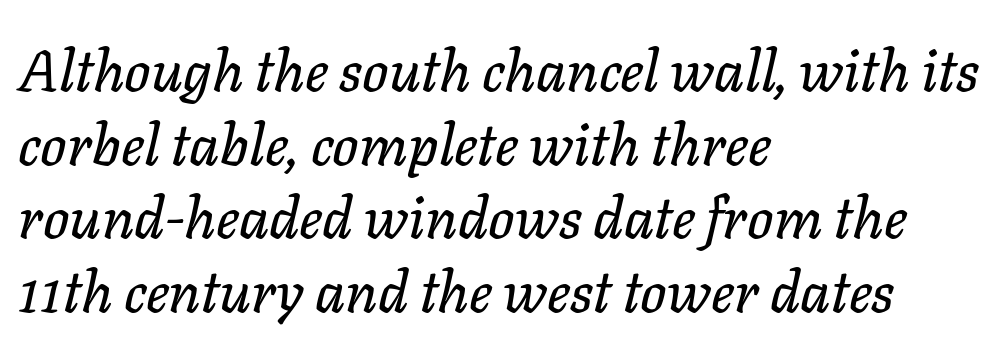
Notice how the passage keeps a crisp vertical edge on the left only. These lines are rendered in a variable-pitch font. Tall strokes in this sample are angled rather than plumb. Baseline-to-baseline distance is the conventional proportion of letter height.
